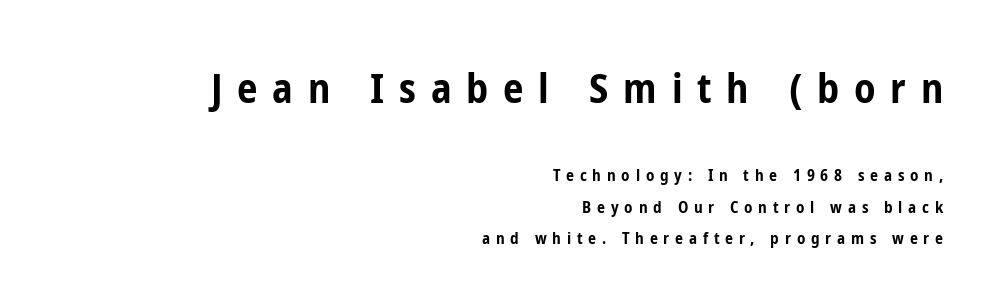
Nope, no serifs anywhere on these letters. Chunky letters — that's bold for sure. Widely set lines give the paragraph a tall, airy silhouette. Posture: straight, roman, zero tilt. Observe the wide spacing: letters keep a clear distance from each other. Spacing verdict: proportional, widths tailored to each character.
